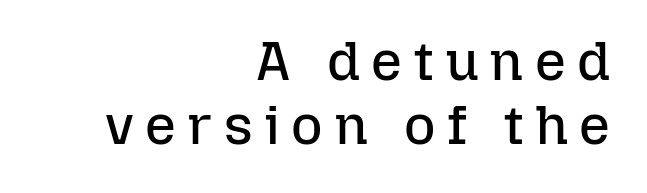
Q: Is the text bold? A: No.
Q: Is the text italic (slanted)? A: No, it is upright.
Q: Is the text underlined? A: No.
Q: How is the paragraph aligned? A: Right-aligned.
Q: Is the spacing between letters normal or unusually wide? A: Unusually wide.
Q: Width (condensed, normal, or wide)? A: Normal.
Q: Stroke contrast? A: Low.
Q: x-height? A: Medium.
Q: Monospaced? A: No.
